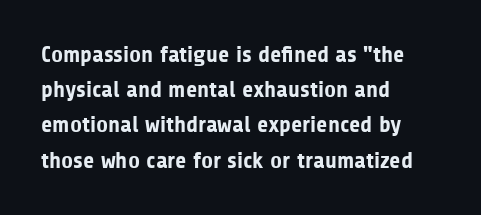
Q: Is the text bold? A: Yes.
Q: Is the text italic (slanted)? A: No, it is upright.
Q: Is the text underlined? A: No.
Q: How is the paragraph aligned? A: Left-aligned.
Q: Is the spacing between letters normal or unusually wide? A: Normal.
Q: Is the spacing between lines tight, normal or loose? A: Normal.
